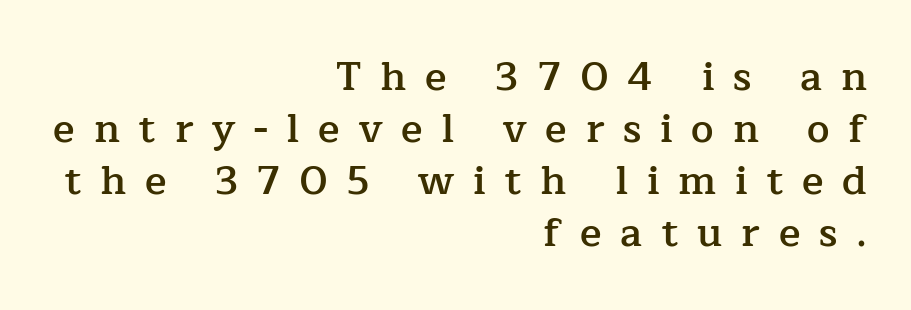
No italicization has been applied; the sample stays upright. Successive baselines arrive at the customary interval. Plain, unruled lines of type. Heft: intermediate — a semibold. These lines stack with their right ends in a neat column. This sample has the flowing, uneven cadence of proportional lettering.
